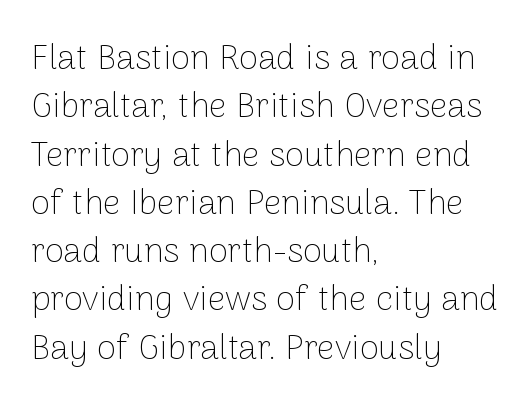
The image shows 35 px thin sans-serif type, upright; set left-aligned, normal line spacing (1.38x), normal letter spacing, not underlined; low stroke contrast and a medium x-height.
